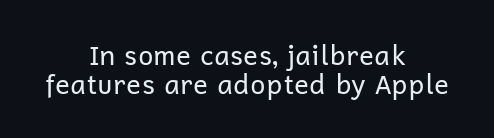
Q: Is the text bold? A: No.
Q: Is the text italic (slanted)? A: No, it is upright.
Q: Is the text underlined? A: No.
Q: How is the paragraph aligned? A: Centered.
Q: Is the spacing between letters normal or unusually wide? A: Normal.
Q: Is the spacing between lines tight, normal or loose? A: Tight.
